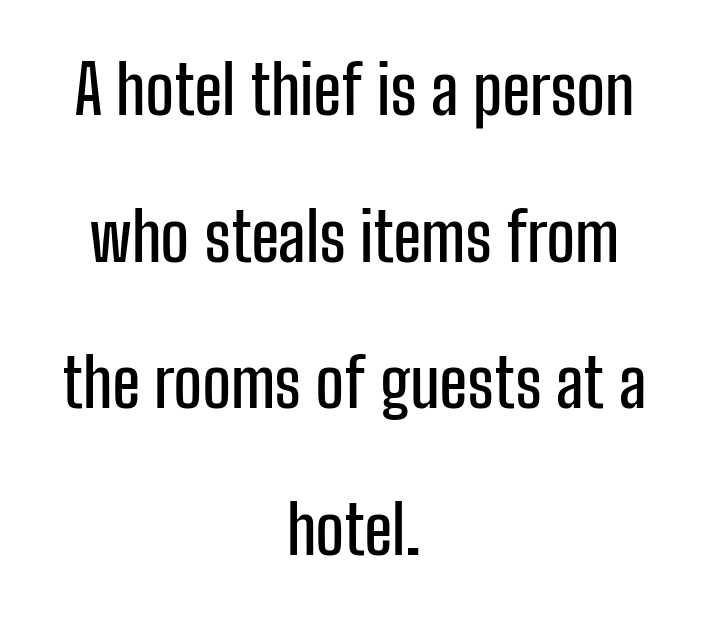
The space beneath each line is pristine and unruled. This sample uses a sans-serif face. A centered setting, common on invitations and titles, is used for this passage. You could not count columns in this text — the font is proportionally spaced. Leading: increased.
